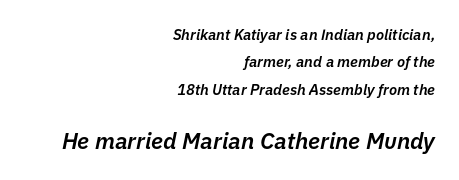
Q: Is the text bold? A: Semi-bold.
Q: Is the text italic (slanted)? A: Yes, it leans right by about 11 degrees.
Q: Is the text underlined? A: No.
Q: How is the paragraph aligned? A: Right-aligned.
Q: Is the spacing between letters normal or unusually wide? A: Normal.
Q: Which block of text is set in a larger size, the first (top) or the second (bottom)? A: The second (bottom) one.
